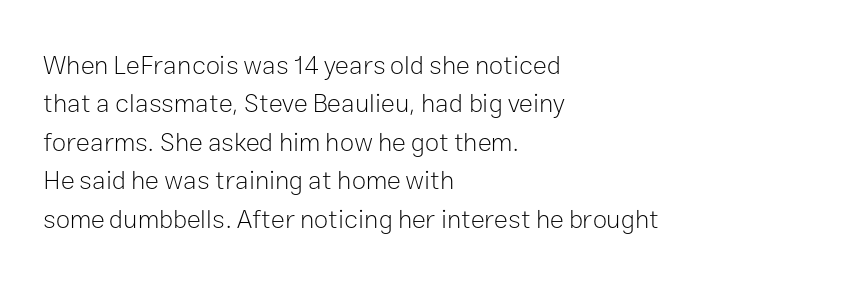
Q: Is the text bold? A: No.
Q: Is the text italic (slanted)? A: No, it is upright.
Q: Is the text underlined? A: No.
Q: How is the paragraph aligned? A: Left-aligned.
Q: Is the spacing between letters normal or unusually wide? A: Normal.
Q: Is the spacing between lines tight, normal or loose? A: Normal.
